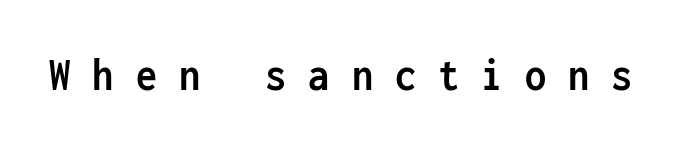
Q: Is the text bold? A: Yes.
Q: Is the text italic (slanted)? A: No, it is upright.
Q: Is the typeface a serif or a sans-serif typeface? A: Sans-serif.
Q: Is the text underlined? A: No.
Q: Is the spacing between letters normal or unusually wide? A: Unusually wide.
Q: Width (condensed, normal, or wide)? A: Condensed.
Q: Stroke contrast? A: Low.
Q: x-height? A: Medium.
Q: Monospaced? A: Yes.
